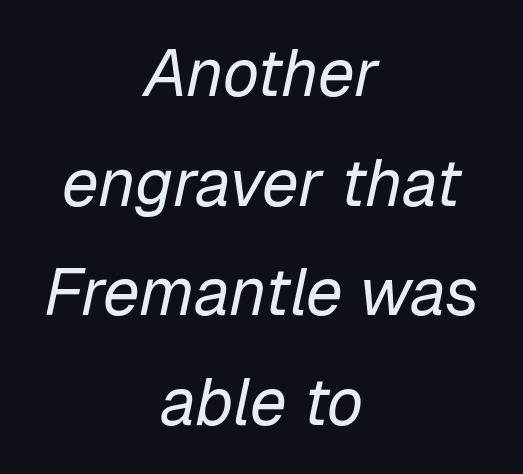
The image shows 66 px regular-weight type, italic (leaning right); set centered, normal line spacing (1.66x), normal letter spacing, not underlined; low stroke contrast and a medium x-height.
